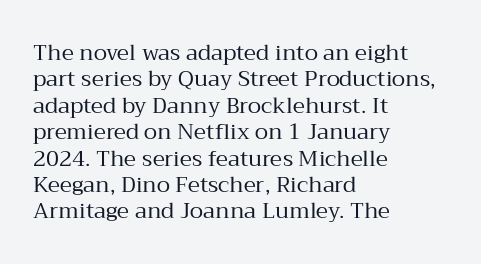
Q: Is the text bold? A: No.
Q: Is the text italic (slanted)? A: No, it is upright.
Q: Is the text underlined? A: No.
Q: How is the paragraph aligned? A: Left-aligned.
Q: Is the spacing between letters normal or unusually wide? A: Normal.
